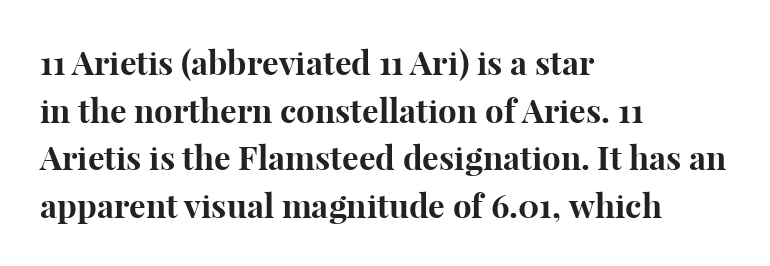
The image shows 33 px bold serif type, upright; set left-aligned, normal line spacing (1.44x), normal letter spacing, not underlined; high stroke contrast and a medium x-height.
